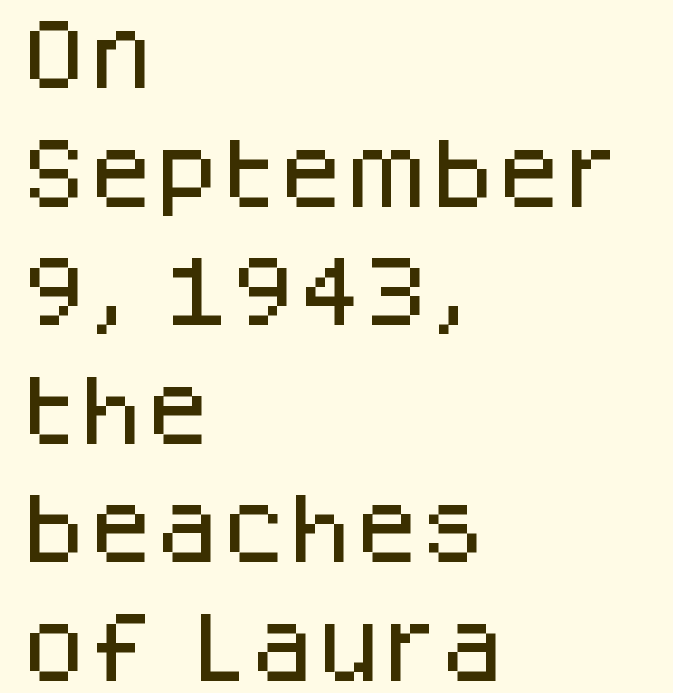
Q: Is the text italic (slanted)? A: No, it is upright.
Q: Is the typeface a serif or a sans-serif typeface? A: Sans-serif.
Q: Is the text underlined? A: No.
Q: How is the paragraph aligned? A: Left-aligned.
Q: Is the spacing between letters normal or unusually wide? A: Normal.
Q: Is the spacing between lines tight, normal or loose? A: Normal.
Q: Width (condensed, normal, or wide)? A: Normal.
Q: Stroke contrast? A: Low.
Q: x-height? A: Large.
Q: Monospaced? A: No.
